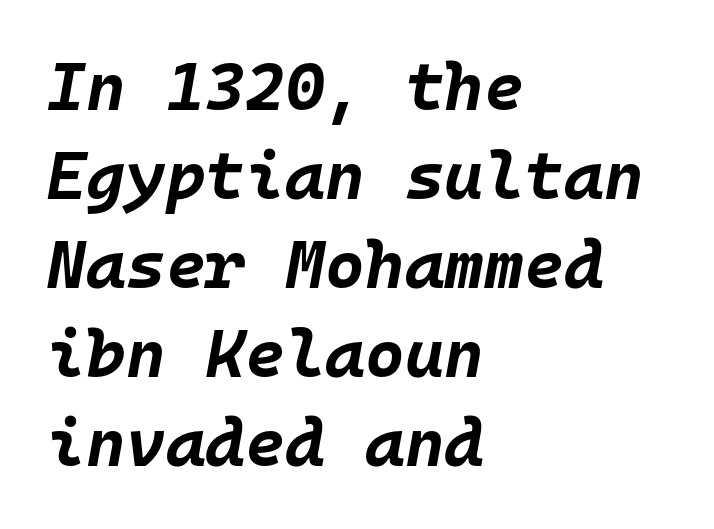
The image shows 68 px bold type, italic (leaning right), monospaced; set left-aligned, normal line spacing (1.31x), normal letter spacing, not underlined; low stroke contrast and a large x-height.
